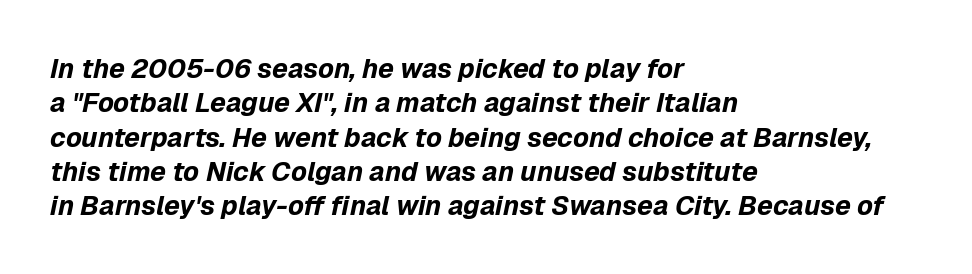
Alignment: flush left. The zone under the glyphs is completely vacant. Is the type slanted? Yes — the strokes lean at a clear angle. Horizontal bands of white between lines are of average thickness. Tracking value appears to be zero — textbook default spacing.
